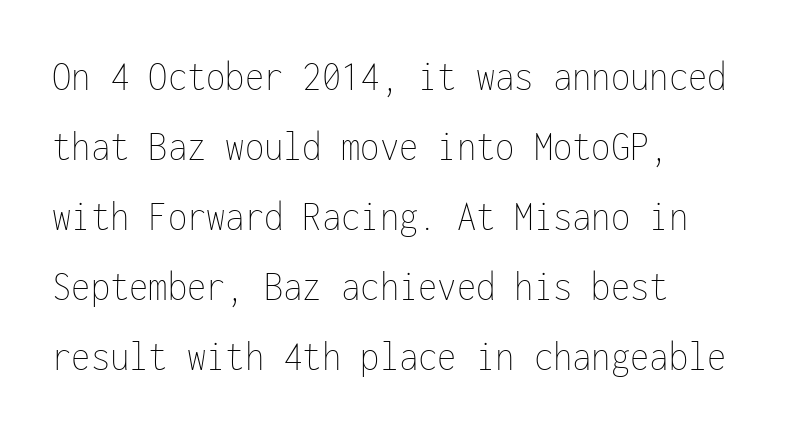
These glyphs show unthickened strokes, regular width or finer. Every row of glyphs begins at an identical x-position on the left. Standard letterfit; no display-style spreading of the glyphs. The passage shown is not underscored anywhere.
